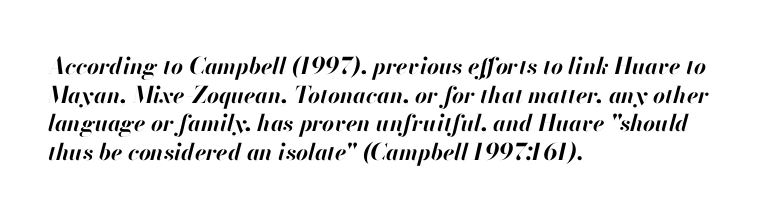
{"italic": "yes", "lean": "right", "slant_degrees": 13, "bold": "yes", "underline": "no", "align": "left", "line_spacing_ratio": 1.24, "letter_spacing": "normal", "letter_spacing_em": 0.0, "glyph_px": 23}
